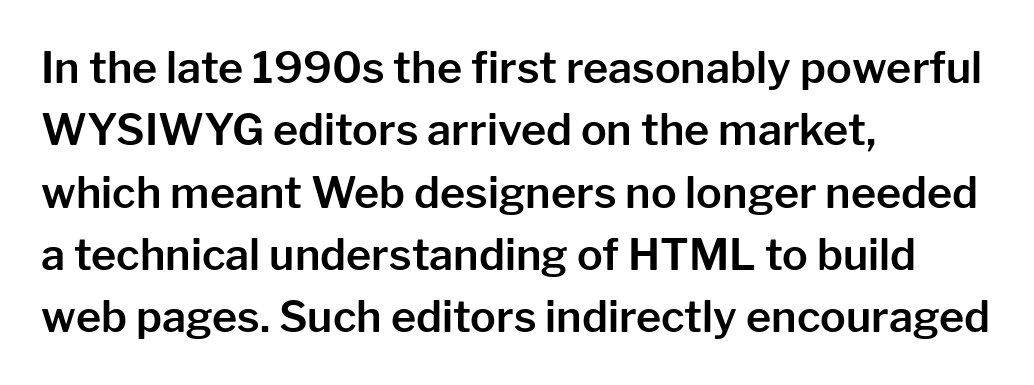
{"serif": "no", "italic": "no", "width": "normal", "stroke_contrast": "low", "x_height": "medium", "monospaced": "no", "underline": "no", "align": "left", "line_spacing": "normal", "line_spacing_ratio": 1.45, "letter_spacing": "normal", "letter_spacing_em": 0.0, "glyph_px": 43}
